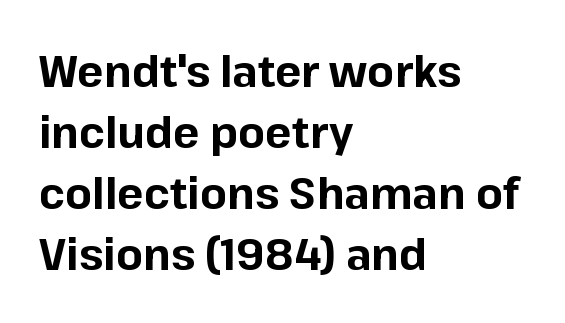
The image shows 44 px bold sans-serif type, upright; set left-aligned, normal line spacing (1.39x), normal letter spacing, not underlined; low stroke contrast and a medium x-height.
